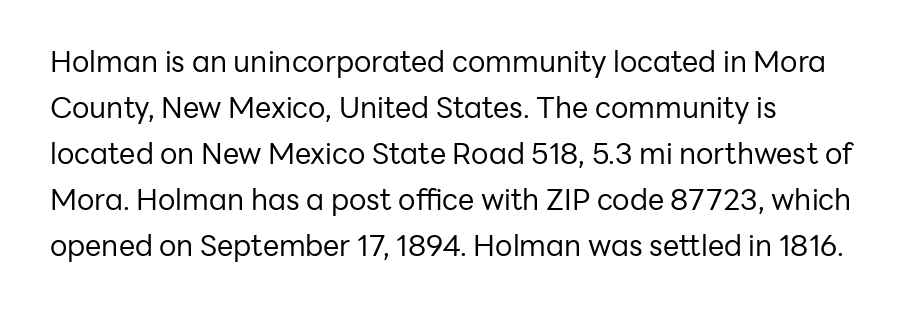
Clear beneath every line of the passage. Which margin do the lines hug? The left one — the right edge is uneven. Each letter keeps its own natural width here, so spacing adapts to shape. Is the stroke heavy? The answer is a plain regular-or-lighter.
